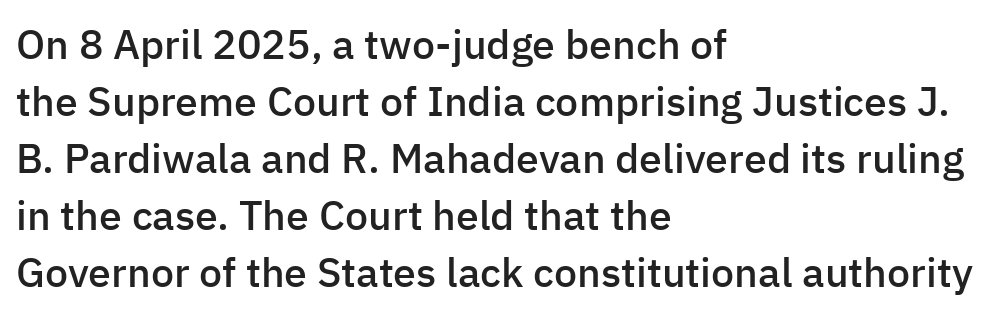
Q: Is the text bold? A: Semi-bold.
Q: Is the text italic (slanted)? A: No, it is upright.
Q: Is the typeface a serif or a sans-serif typeface? A: Sans-serif.
Q: Is the text underlined? A: No.
Q: How is the paragraph aligned? A: Left-aligned.
Q: Is the spacing between letters normal or unusually wide? A: Normal.
Q: Is the spacing between lines tight, normal or loose? A: Normal.
Q: Width (condensed, normal, or wide)? A: Normal.
Q: Stroke contrast? A: Low.
Q: x-height? A: Medium.
Q: Monospaced? A: No.
